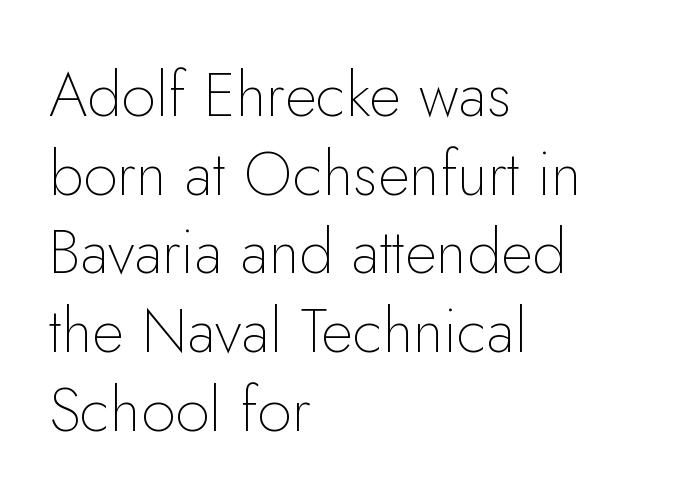
There is no visible air inserted between adjacent glyphs. The font's upright variant was chosen for this text. The setting favours the left margin, as ordinary paragraphs usually do. The face used here is proportionally spaced, like ordinary book or web type. Letters rest on an invisible, unmarked baseline. Whoever set this chose a conventional vertical rhythm.
